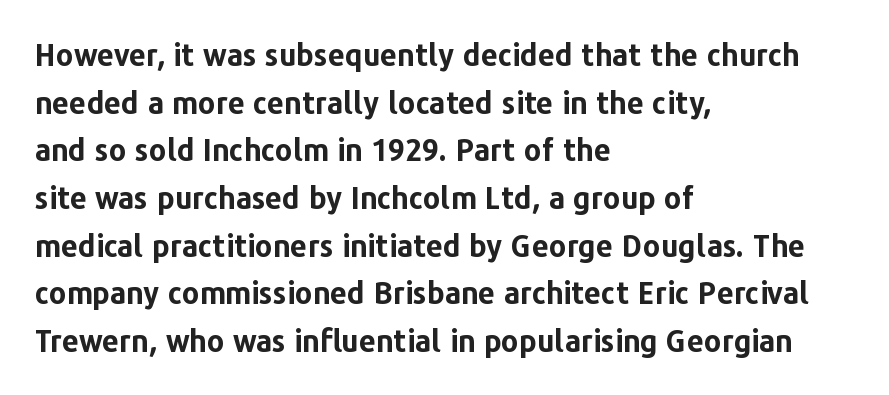
Q: Is the text bold? A: Yes.
Q: Is the text italic (slanted)? A: No, it is upright.
Q: Is the typeface a serif or a sans-serif typeface? A: Sans-serif.
Q: Is the text underlined? A: No.
Q: How is the paragraph aligned? A: Left-aligned.
Q: Is the spacing between letters normal or unusually wide? A: Normal.
Q: Is the spacing between lines tight, normal or loose? A: Normal.
Q: Width (condensed, normal, or wide)? A: Normal.
Q: Stroke contrast? A: Low.
Q: x-height? A: Medium.
Q: Monospaced? A: No.
